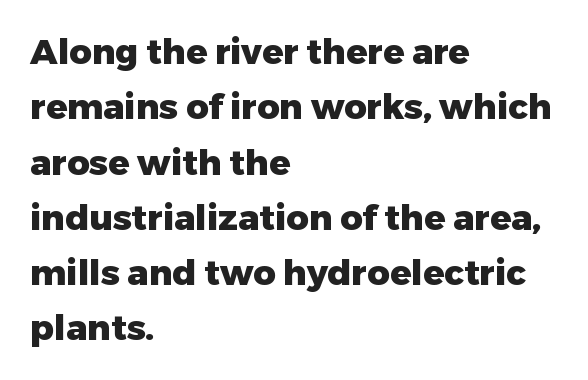
Where is the straight margin? On the left. Observe the ordinary spacing: letters are neighbours, not strangers. Each new line begins a customary step beneath the previous one. The axis of the letterforms is exactly vertical. On the weight axis this lands at bold, roughly 700. Here the designer chose a conventional face with non-uniform glyph widths.
